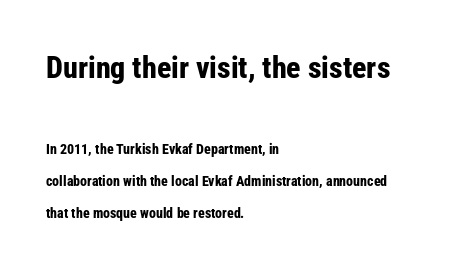
The image shows 30 px bold, condensed sans-serif type, upright; set left-aligned, loose line spacing (2.3x), normal letter spacing, not underlined; the first (top) block is 2.14x larger; low stroke contrast and a medium x-height.
